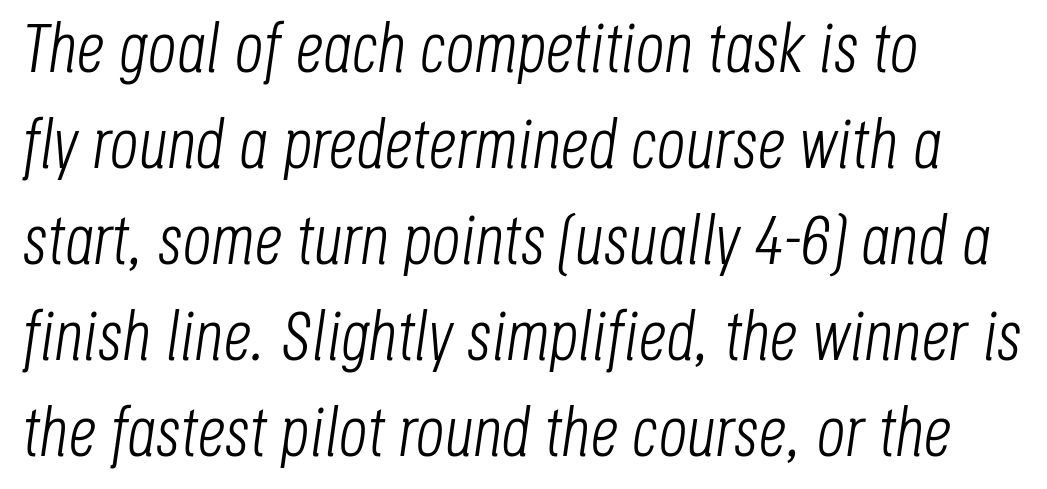
{"italic": "yes", "lean": "right", "slant_degrees": 8, "bold": "no", "weight": "light", "width": "condensed", "stroke_contrast": "low", "x_height": "large", "monospaced": "no", "underline": "no", "align": "left", "line_spacing": "normal", "line_spacing_ratio": 1.37, "letter_spacing": "normal", "letter_spacing_em": 0.0, "glyph_px": 70}
